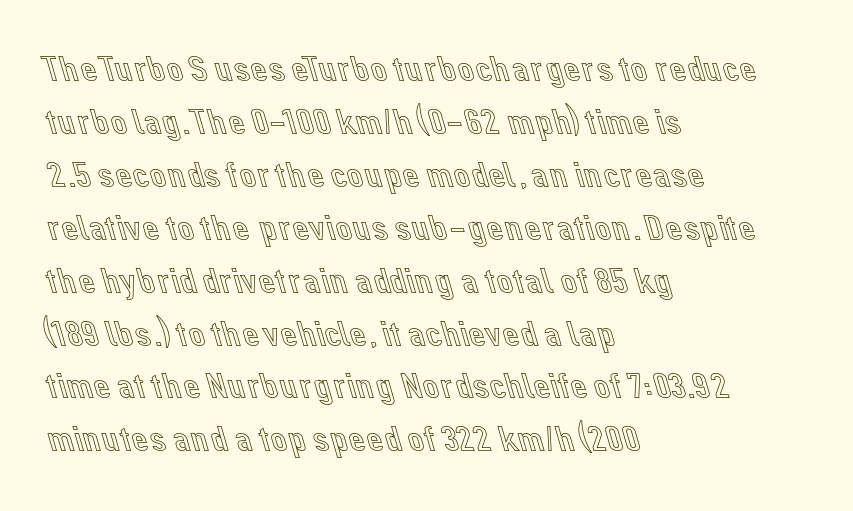
Q: Is the text italic (slanted)? A: Yes.
Q: Is the text underlined? A: No.
Q: How is the paragraph aligned? A: Left-aligned.
Q: Is the spacing between letters normal or unusually wide? A: Normal.
Q: Is the spacing between lines tight, normal or loose? A: Normal.
Q: Width (condensed, normal, or wide)? A: Normal.
Q: x-height? A: Medium.
Q: Monospaced? A: No.
